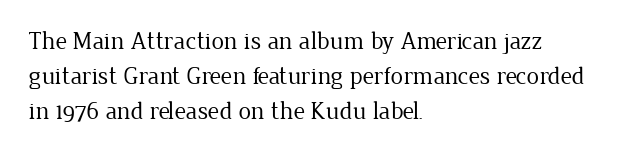
Weight: not bold — regular or lighter. Summary of vertical rhythm: regular, with standard interline spacing. Italic? Not at all — the glyphs are vertical. Words appear dense and cohesive because spacing is normal. Glance below the letters and you will spot only blank space.
